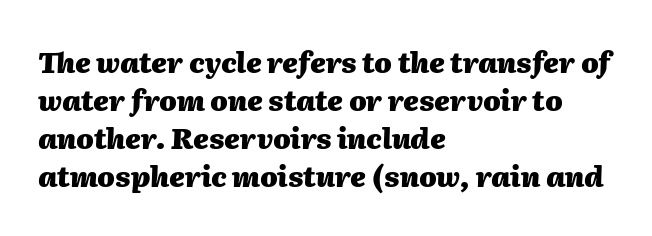
{"italic": "yes", "lean": "right", "slant_degrees": 2, "bold": "yes", "weight": "heavy", "width": "normal", "stroke_contrast": "medium", "x_height": "medium", "monospaced": "no", "underline": "no", "align": "left", "line_spacing": "normal", "line_spacing_ratio": 1.36, "letter_spacing": "normal", "letter_spacing_em": 0.0, "glyph_px": 28}
